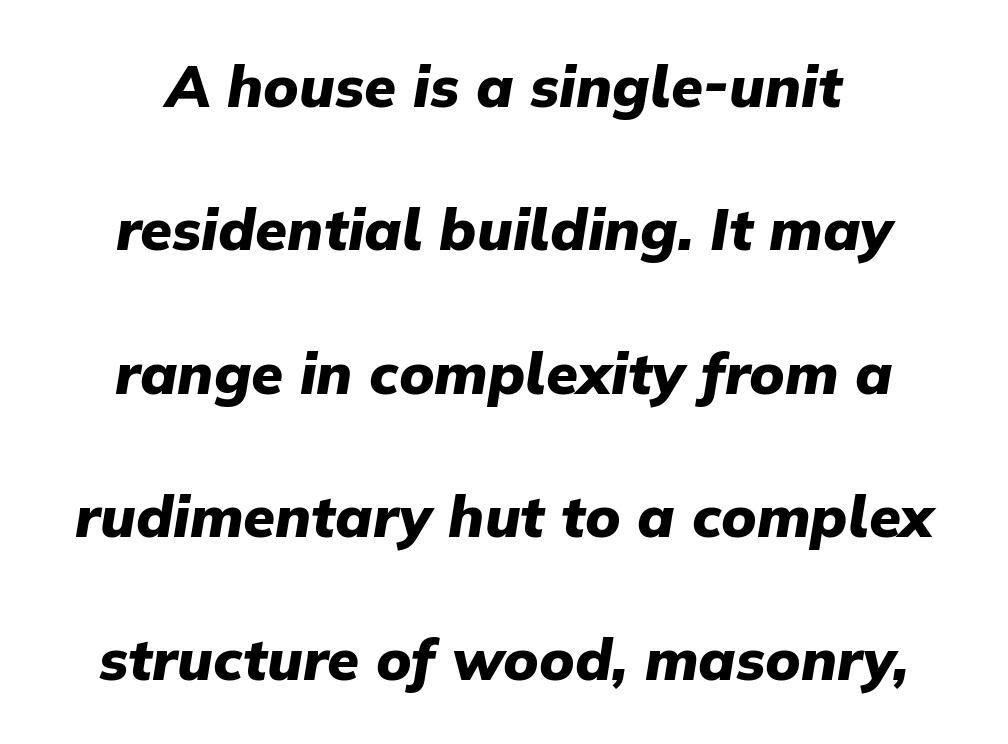
{"italic": "yes", "lean": "right", "slant_degrees": 9, "bold": "yes", "weight": "heavy", "width": "normal", "stroke_contrast": "low", "x_height": "medium", "monospaced": "no", "underline": "no", "line_spacing": "loose", "line_spacing_ratio": 2.47, "letter_spacing": "normal", "letter_spacing_em": 0.0, "glyph_px": 58}
